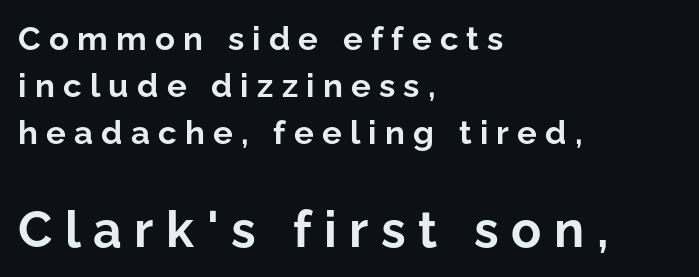
Any mark beneath the type? The region is blank. The rendering enlarges the type as you move from the upper chunk to the lower. Quick note: not italic, upright. Look at the bottom of the vertical strokes: they stop flat, with no serifs. Heft: maximum for text — a bold. The compositor pushed each line to the left boundary.
